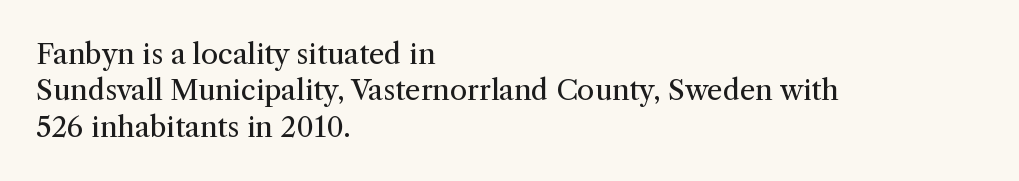
{"serif": "yes", "italic": "no", "bold": "no", "weight": "regular", "width": "normal", "stroke_contrast": "medium", "x_height": "medium", "monospaced": "no", "underline": "no", "align": "left", "line_spacing": "normal", "line_spacing_ratio": 1.3, "letter_spacing": "normal", "letter_spacing_em": 0.0, "glyph_px": 28}
